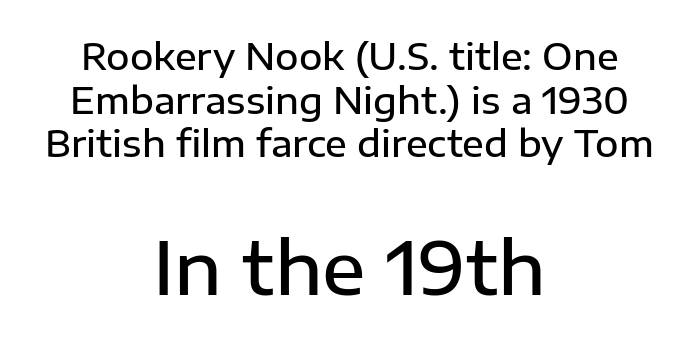
{"serif": "no", "italic": "no", "bold": "semi", "weight": "semibold", "width": "normal", "stroke_contrast": "low", "x_height": "medium", "monospaced": "no", "underline": "no", "align": "center", "line_spacing_ratio": 1.21, "letter_spacing": "normal", "letter_spacing_em": 0.0, "larger_block": "second", "size_ratio": 2.0, "glyph_px": 72}
